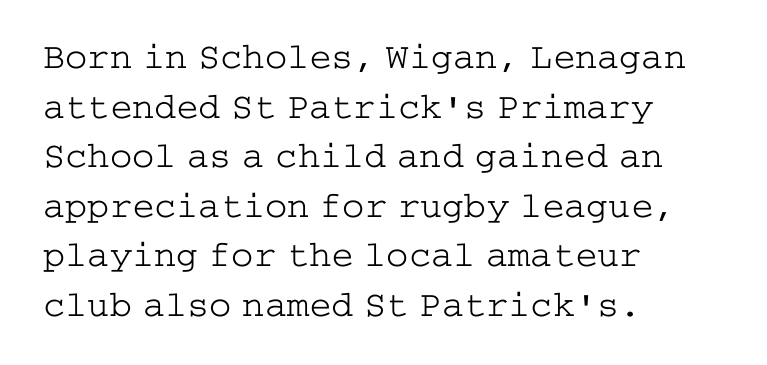
Q: Is the text bold? A: No.
Q: Is the text italic (slanted)? A: No, it is upright.
Q: Is the typeface a serif or a sans-serif typeface? A: Serif.
Q: Is the text underlined? A: No.
Q: How is the paragraph aligned? A: Left-aligned.
Q: Is the spacing between letters normal or unusually wide? A: Normal.
Q: Is the spacing between lines tight, normal or loose? A: Normal.
Q: Width (condensed, normal, or wide)? A: Wide.
Q: Stroke contrast? A: Low.
Q: x-height? A: Medium.
